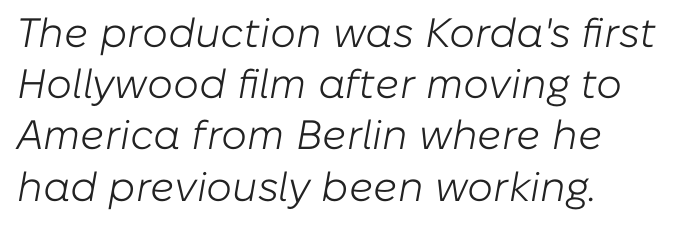
Q: Is the text bold? A: No.
Q: Is the text italic (slanted)? A: Yes, it leans right by about 10 degrees.
Q: Is the text underlined? A: No.
Q: Is the spacing between letters normal or unusually wide? A: Normal.
Q: Is the spacing between lines tight, normal or loose? A: Normal.
Q: Width (condensed, normal, or wide)? A: Normal.
Q: Stroke contrast? A: Low.
Q: x-height? A: Medium.
Q: Monospaced? A: No.
